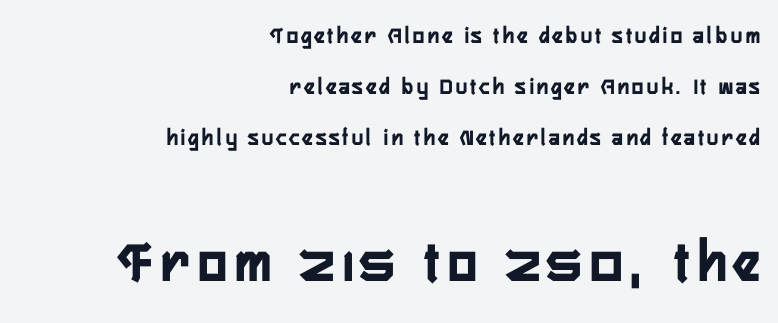
{"serif": "no", "italic": "no", "bold": "yes", "weight": "semibold", "width": "condensed", "stroke_contrast": "low", "x_height": "medium", "monospaced": "no", "underline": "no", "align": "right", "line_spacing": "loose", "line_spacing_ratio": 2.12, "larger_block": "second", "size_ratio": 2.54, "glyph_px": 61}
